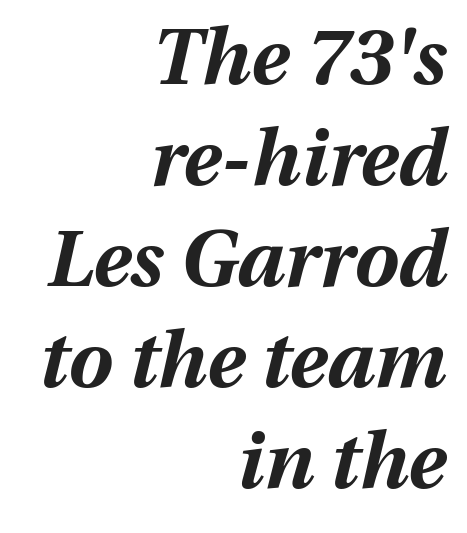
The letters sit at their default tracking, neither squeezed nor spread. Horizontal bands of white between lines are of average thickness. The strokes are fattened all the way to bold. Is the type slanted? Yes — the strokes lean at a clear angle. Notice how the passage keeps a crisp vertical edge on the right only. Each letter keeps its own natural width here, so spacing adapts to shape.
